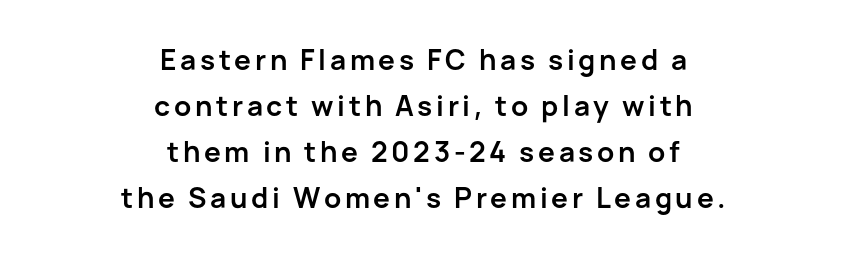
The space directly below the letters is spotless. This sample keeps an unexceptional amount of space between lines. Note the varied advance widths — an 'i' is clearly narrower than an 'm'. Notice how the stems are strictly vertical — no italics here. A dark, heavy texture on the line: the type is bold. Typeset on center — no edge is straight.
